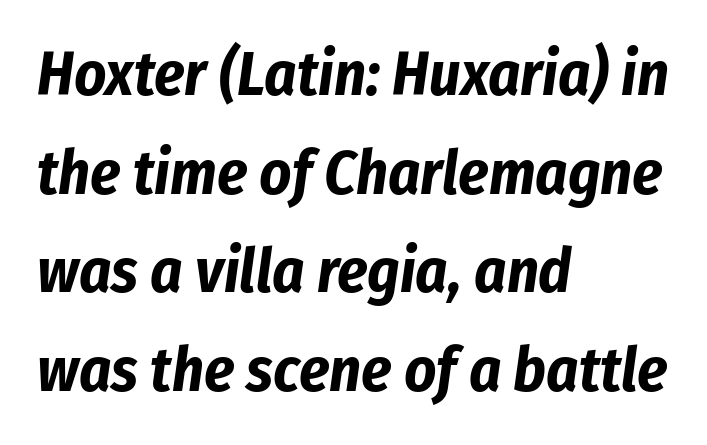
Do the characters align in a grid? No, the font is proportional. Unmarked baselines from the first word to the last. One glance says typical: line gaps are just what's usual. The setting favours the left margin, as ordinary paragraphs usually do. Caption: bold face, heavy strokes. Characters are canted at an angle relative to the baseline's perpendicular.
